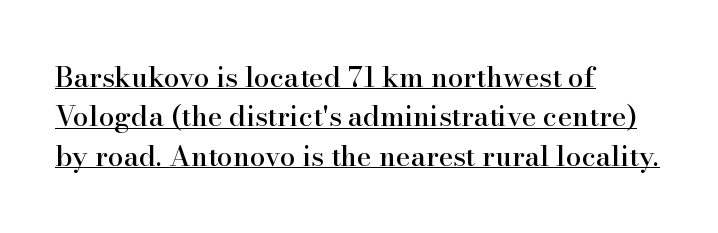
Posture: upright roman. You could not count columns in this text — the font is proportionally spaced. The space between consecutive lines is moderate. The horizontal fit of the characters is conventional and even.
